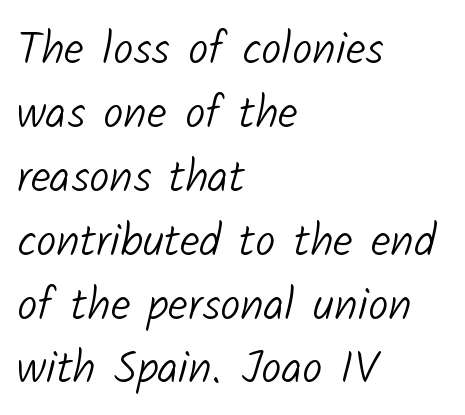
The image shows 45 px light sans-serif type; set left-aligned, normal line spacing (1.42x), normal letter spacing, not underlined; low stroke contrast and a medium x-height.
